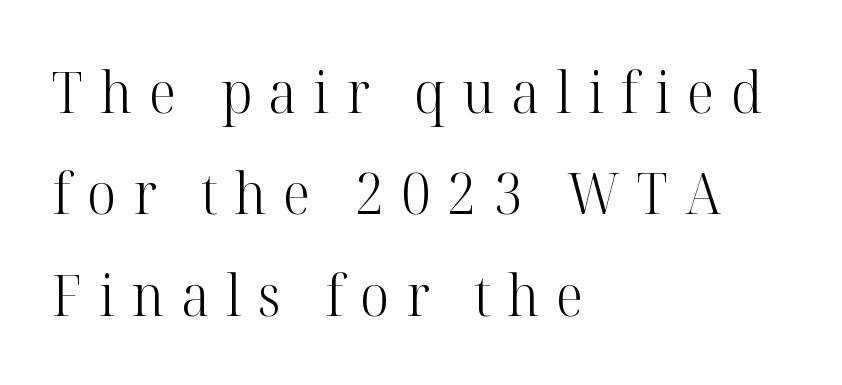
The image shows 57 px light serif type, upright; set left-aligned, line spacing 1.78x, unusually wide letter spacing (+0.29 em), not underlined; high stroke contrast and a medium x-height.
